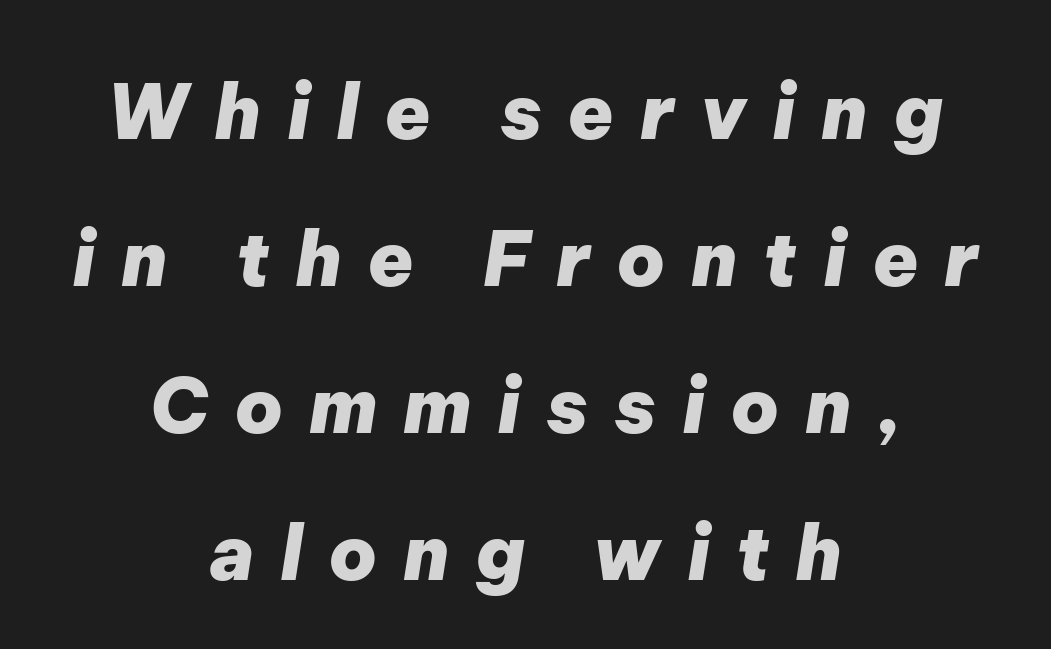
Q: Is the text bold? A: Yes.
Q: Is the text italic (slanted)? A: Yes, it leans right by about 9 degrees.
Q: Is the text underlined? A: No.
Q: How is the paragraph aligned? A: Centered.
Q: Is the spacing between letters normal or unusually wide? A: Unusually wide.
Q: Is the spacing between lines tight, normal or loose? A: Loose.
Q: Width (condensed, normal, or wide)? A: Normal.
Q: Stroke contrast? A: Low.
Q: x-height? A: Medium.
Q: Monospaced? A: No.
